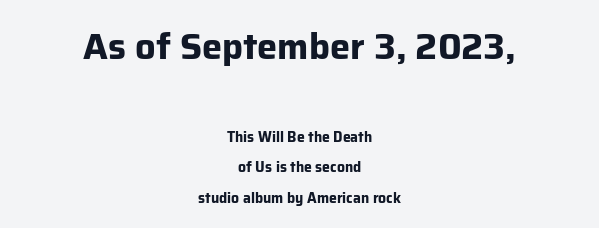
You can tell from the bare stems that sans-serif type was used. The characters look thick and weighty, a clear bold. Do the letters lean? They stand straight. The rendering uses natural spacing where letterforms have individual widths.
